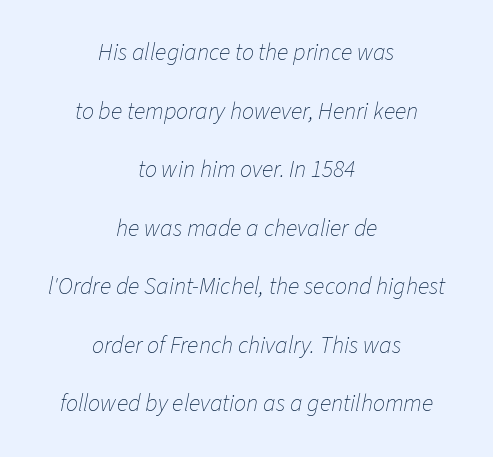
Stroke thickness stays within the range of a standard reading face or lighter. Interline gaps are noticeably wide in this sample. Anything drawn beneath the words? Only blank space. These lines are centered, leaving both edges ragged. The axis of the letterforms is tilted away from vertical.
